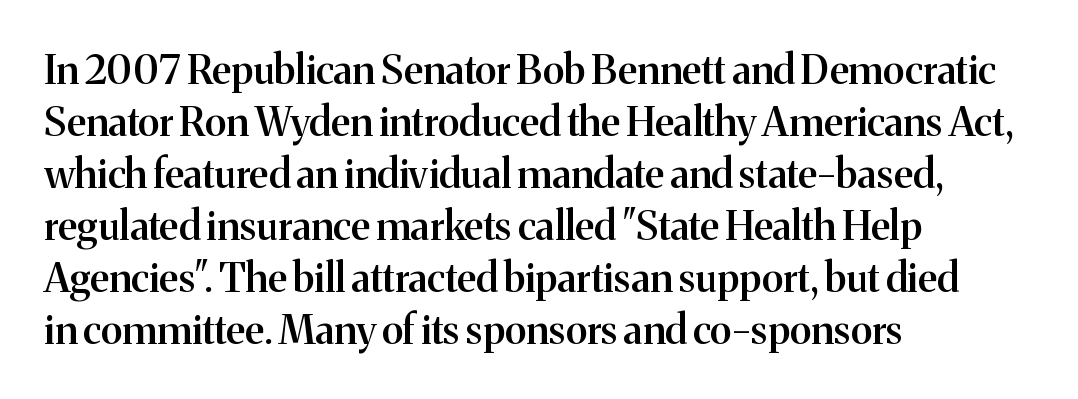
Summary of weight: moderately heavy, a semibold. The lines are quadded left. The letters advance in unequal steps, a hallmark of proportional type. Does the type have serifs? Yes, each stem ends in a small foot. The block of text has a typical density, with ordinary space between rows. The letters stand straight up with perfectly vertical stems.
